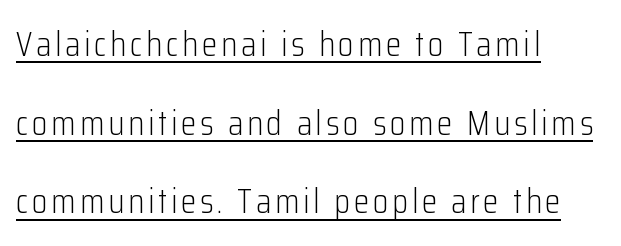
These lines are composed in type without serifs. The passage shown is typed in a proportional face where columns would drift. Bold? No — there's no thickening of the strokes. If you drew a ruler down the left edge, every line would touch it.
